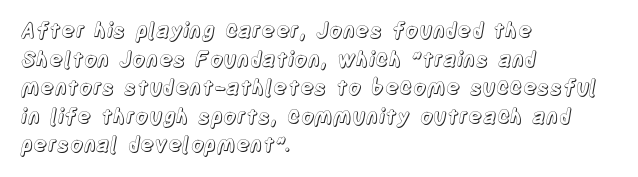
The rendering keeps characters at their native spacing. Descender tails drop into unmarked territory. The lines sit at an ordinary, default distance from one another. One-word summary of the alignment: left.
